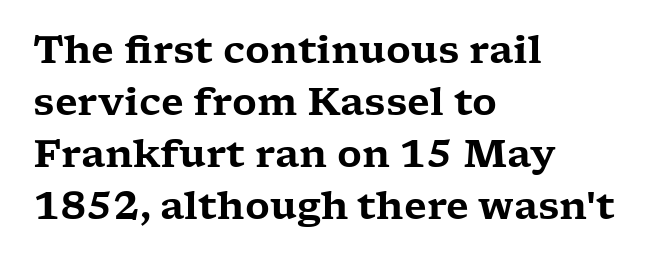
The lettering holds an erect, upright posture throughout. Anything drawn beneath the words? Only blank space. Compared with typical body copy, the letter spacing here is the same. Quick note: interline space is typical. Short and long lines alike share a common starting point at left. This is serif lettering, the kind often seen in printed books.
